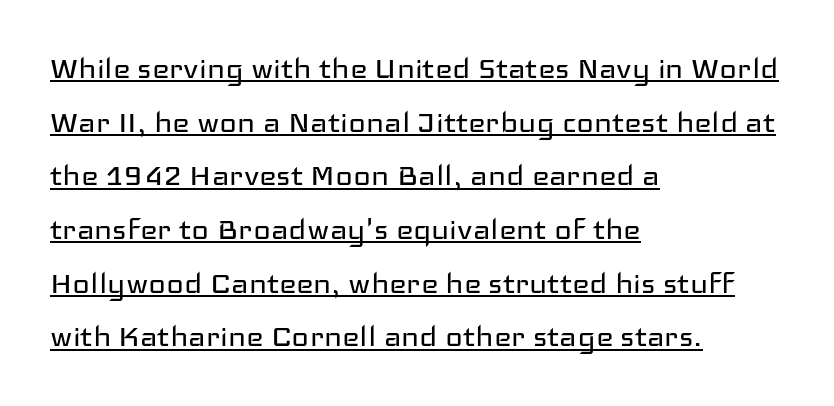
These lines are set flush left with a ragged right edge. Is this a fixed-width face? No — the glyphs have proportional, varying widths. Stroke terminals: plain, sans-serif. Honestly, the row spacing looks completely unremarkable.
